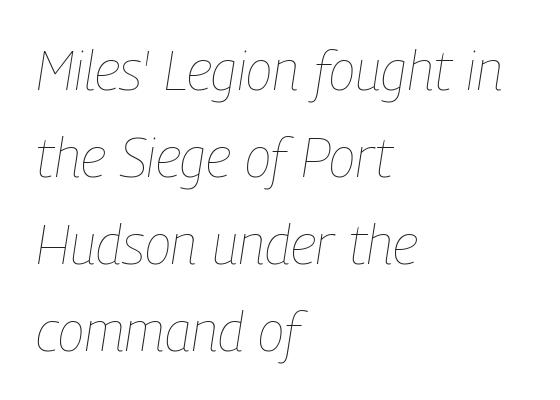
{"italic": "yes", "lean": "right", "slant_degrees": 9, "bold": "no", "weight": "thin", "width": "condensed", "stroke_contrast": "low", "x_height": "medium", "monospaced": "no", "underline": "no", "align": "left", "line_spacing": "normal", "line_spacing_ratio": 1.58, "letter_spacing": "normal", "letter_spacing_em": 0.0, "glyph_px": 55}
